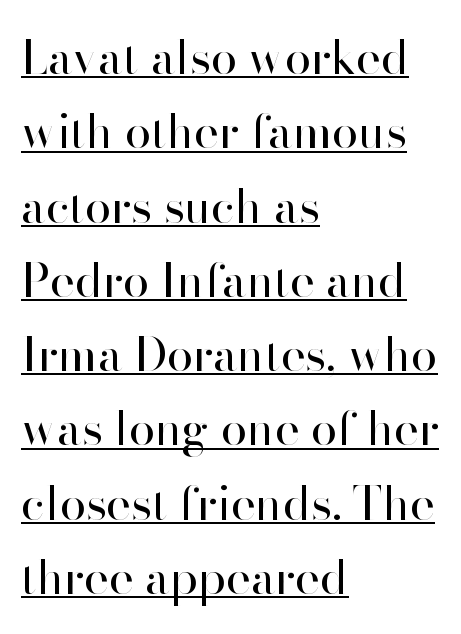
The image shows 47 px regular-weight sans-serif type, upright; set left-aligned, normal line spacing (1.58x), normal letter spacing, underlined; high stroke contrast and a small x-height.
